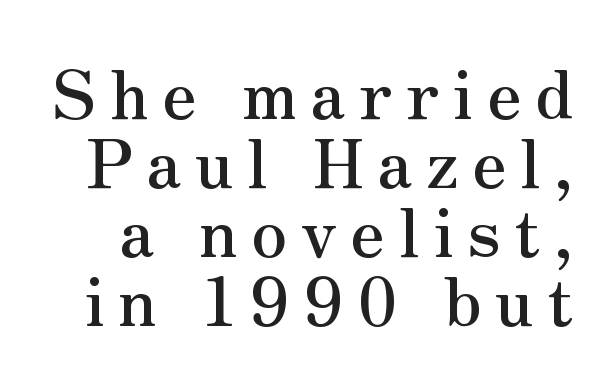
The words here are not underlined. Inter-character spacing is expanded well beyond the font's built-in metrics. Vertical strokes here are truly vertical. This sample has the flowing, uneven cadence of proportional lettering.
